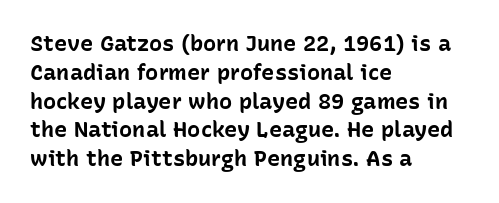
The rows are spaced the way most documents space them. Its strokes are broad and dark, the hallmark of bold type. Posture: upright roman. A bare baseline throughout the passage.
